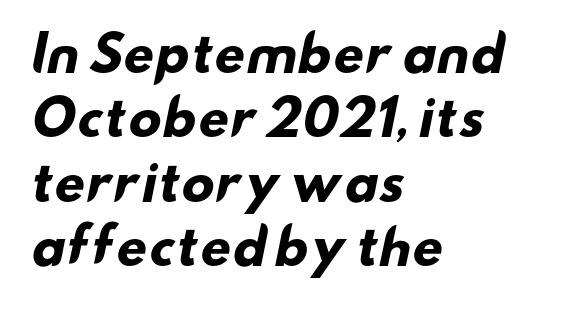
The image shows 48 px heavy, wide sans-serif type; set left-aligned, normal line spacing (1.34x), normal letter spacing, not underlined; low stroke contrast and a small x-height.
